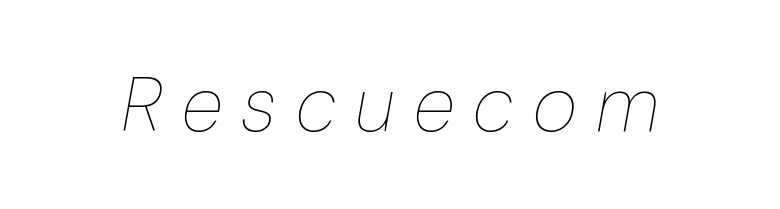
{"italic": "yes", "lean": "right", "slant_degrees": 10, "bold": "no", "weight": "thin", "width": "condensed", "stroke_contrast": "low", "x_height": "medium", "monospaced": "no", "underline": "no", "letter_spacing": "wide", "letter_spacing_em": 0.25, "glyph_px": 77}
